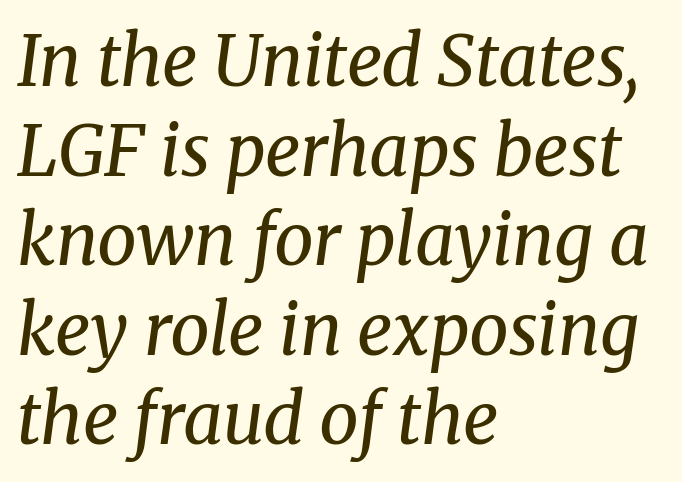
{"serif": "yes", "italic": "yes", "lean": "right", "slant_degrees": 8, "bold": "no", "weight": "regular", "width": "normal", "stroke_contrast": "medium", "x_height": "medium", "monospaced": "no", "underline": "no", "align": "left", "line_spacing": "normal", "line_spacing_ratio": 1.28, "letter_spacing": "normal", "letter_spacing_em": 0.0, "glyph_px": 70}
